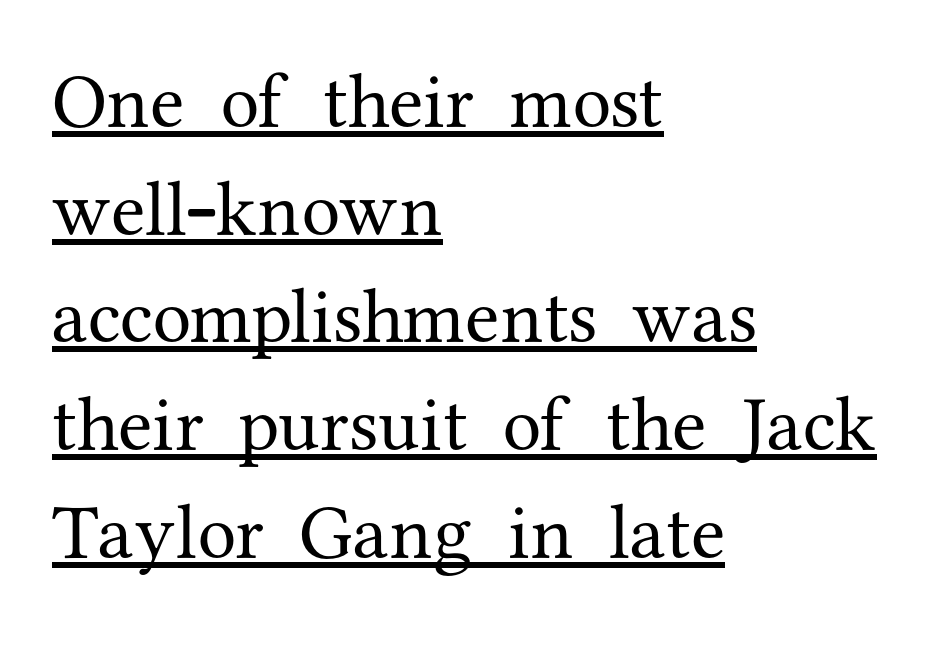
The image shows 78 px regular-weight serif type, upright; set left-aligned, normal line spacing (1.38x), normal letter spacing, underlined; medium stroke contrast and a medium x-height.
